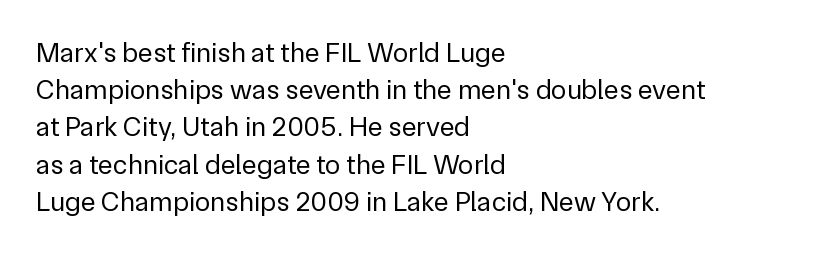
{"serif": "no", "italic": "no", "bold": "no", "weight": "regular", "width": "normal", "stroke_contrast": "low", "x_height": "medium", "monospaced": "no", "underline": "no", "align": "left", "line_spacing": "normal", "line_spacing_ratio": 1.33, "letter_spacing": "normal", "letter_spacing_em": 0.0, "glyph_px": 28}
